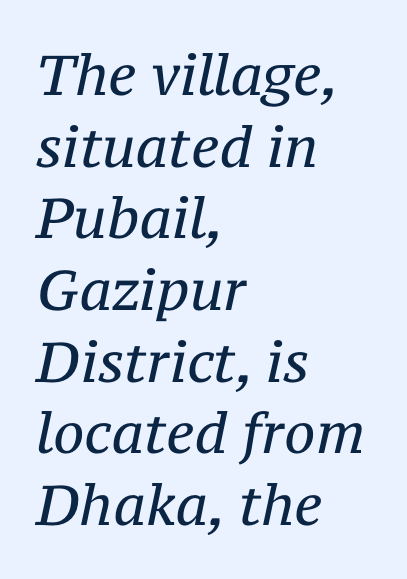
Q: Is the text bold? A: No.
Q: Is the text italic (slanted)? A: Yes, it leans right by about 12 degrees.
Q: Is the typeface a serif or a sans-serif typeface? A: Serif.
Q: Is the text underlined? A: No.
Q: How is the paragraph aligned? A: Left-aligned.
Q: Is the spacing between letters normal or unusually wide? A: Normal.
Q: Is the spacing between lines tight, normal or loose? A: Normal.
Q: Width (condensed, normal, or wide)? A: Normal.
Q: Stroke contrast? A: Medium.
Q: x-height? A: Medium.
Q: Monospaced? A: No.
